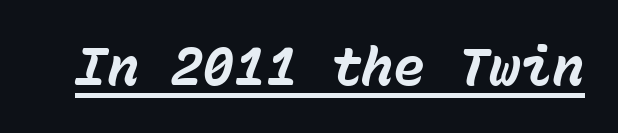
Q: Is the text bold? A: Yes.
Q: Is the text italic (slanted)? A: Yes, it leans right by about 15 degrees.
Q: Is the text underlined? A: Yes.
Q: Is the spacing between letters normal or unusually wide? A: Normal.
Q: Width (condensed, normal, or wide)? A: Normal.
Q: Stroke contrast? A: Low.
Q: x-height? A: Medium.
Q: Monospaced? A: Yes.
